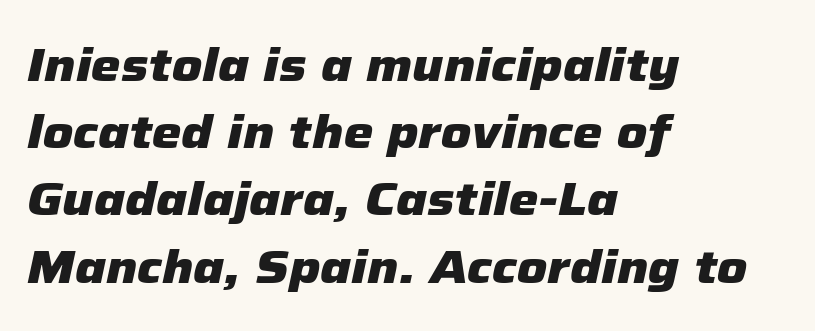
Q: Is the text bold? A: Yes.
Q: Is the text italic (slanted)? A: Yes, it leans right by about 12 degrees.
Q: Is the text underlined? A: No.
Q: How is the paragraph aligned? A: Left-aligned.
Q: Is the spacing between letters normal or unusually wide? A: Normal.
Q: Is the spacing between lines tight, normal or loose? A: Normal.
Q: Width (condensed, normal, or wide)? A: Normal.
Q: Stroke contrast? A: Low.
Q: x-height? A: Medium.
Q: Monospaced? A: No.
